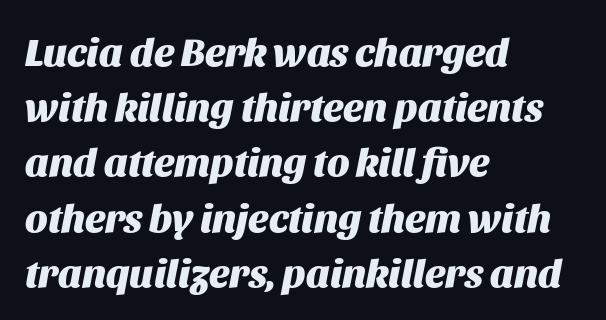
Descenders are the only things crossing below the line. The designer left line spacing at the default. The letters advance in unequal steps, a hallmark of proportional type. The setting favours the left margin, as ordinary paragraphs usually do.
